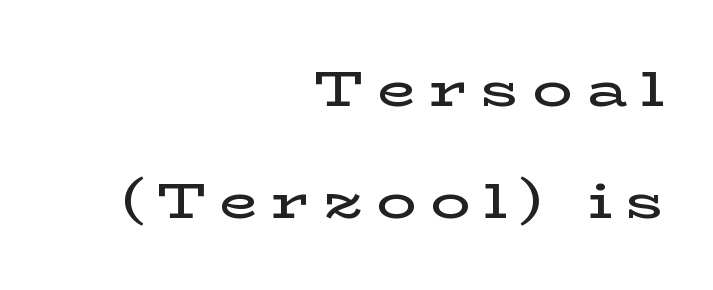
Q: Is the text bold? A: Semi-bold.
Q: Is the text italic (slanted)? A: No, it is upright.
Q: Is the typeface a serif or a sans-serif typeface? A: Serif.
Q: Is the text underlined? A: No.
Q: How is the paragraph aligned? A: Right-aligned.
Q: Is the spacing between letters normal or unusually wide? A: Unusually wide.
Q: Is the spacing between lines tight, normal or loose? A: Loose.
Q: Width (condensed, normal, or wide)? A: Wide.
Q: Stroke contrast? A: Low.
Q: x-height? A: Medium.
Q: Monospaced? A: No.
